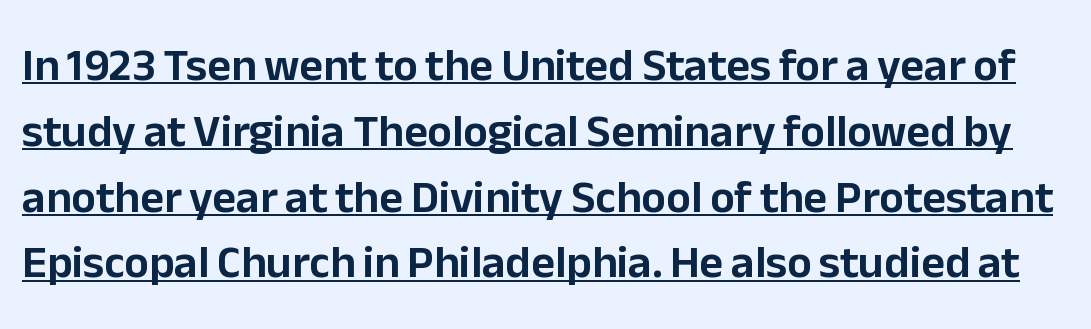
I'd call this a sans setting — the letters go barefoot. The rendered words wear a rule along their underside. Notice how the stems are strictly vertical — no italics here. A typesetter would call this proportional, since set widths differ per character.
